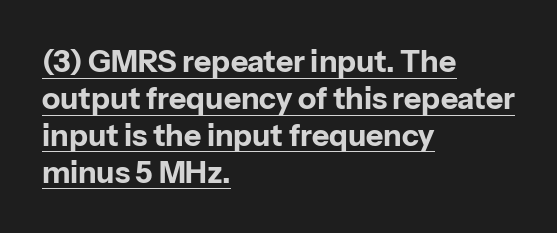
Q: Is the text bold? A: Yes.
Q: Is the text italic (slanted)? A: No, it is upright.
Q: Is the typeface a serif or a sans-serif typeface? A: Sans-serif.
Q: Is the text underlined? A: Yes.
Q: How is the paragraph aligned? A: Left-aligned.
Q: Is the spacing between letters normal or unusually wide? A: Normal.
Q: Width (condensed, normal, or wide)? A: Normal.
Q: Stroke contrast? A: Low.
Q: x-height? A: Medium.
Q: Monospaced? A: No.
